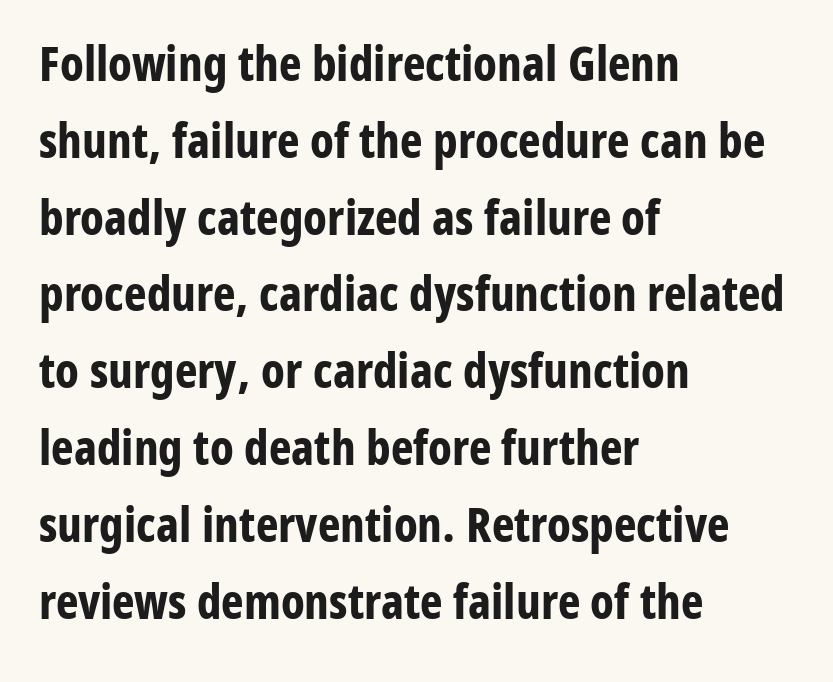
{"serif": "no", "italic": "no", "bold": "yes", "weight": "bold", "width": "condensed", "stroke_contrast": "low", "x_height": "medium", "monospaced": "no", "underline": "no", "align": "left", "line_spacing": "normal", "line_spacing_ratio": 1.6, "letter_spacing": "normal", "letter_spacing_em": 0.0, "glyph_px": 48}
